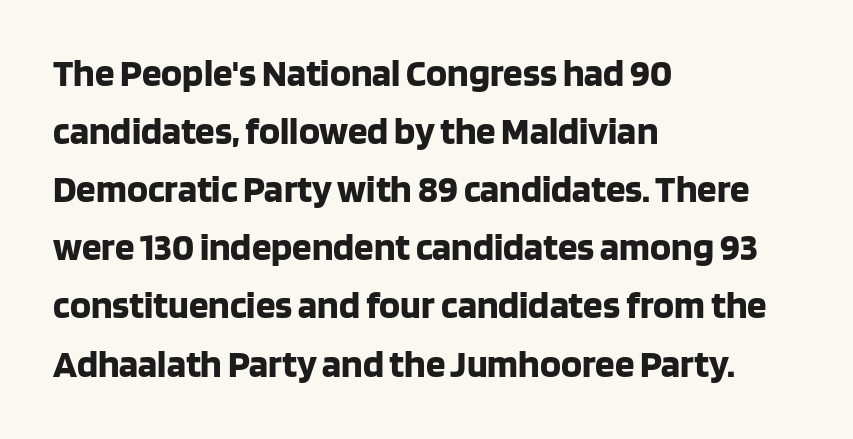
Standard letterfit; no display-style spreading of the glyphs. Do the characters align in a grid? No, the font is proportional. A bare baseline throughout the passage. The lettering stays uniformly vertical, giving the passage a roman look.
